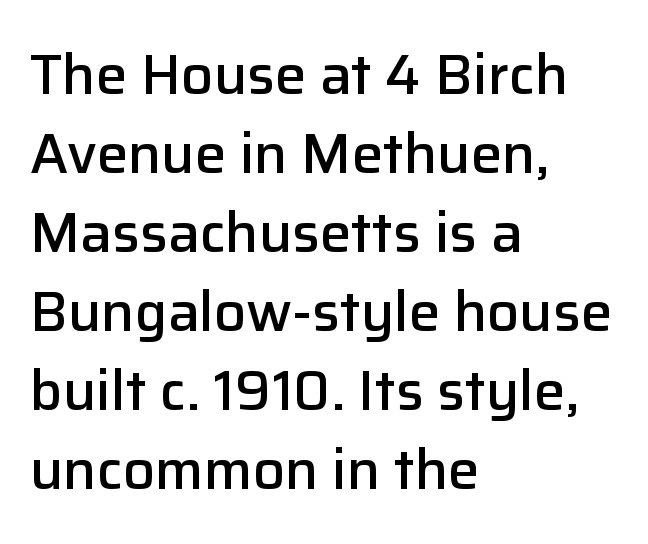
{"serif": "no", "italic": "no", "bold": "semi", "weight": "semibold", "width": "normal", "stroke_contrast": "low", "x_height": "medium", "monospaced": "no", "underline": "no", "align": "left", "line_spacing": "normal", "line_spacing_ratio": 1.41, "letter_spacing": "normal", "letter_spacing_em": 0.0, "glyph_px": 56}
